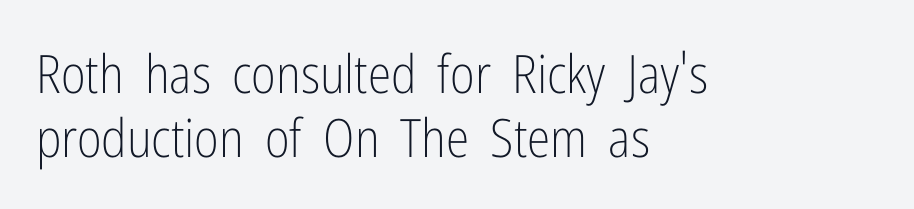
{"serif": "no", "italic": "no", "bold": "no", "weight": "light", "width": "condensed", "stroke_contrast": "low", "x_height": "medium", "monospaced": "no", "underline": "no", "align": "left", "line_spacing_ratio": 1.2, "letter_spacing": "normal", "letter_spacing_em": 0.0, "glyph_px": 53}
